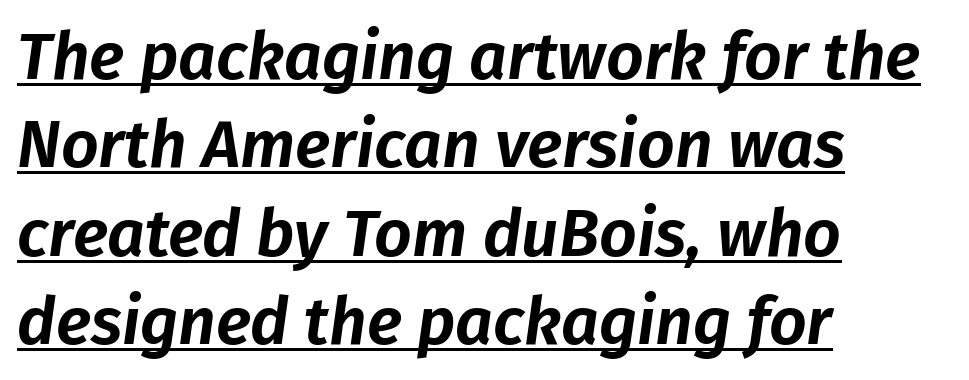
{"italic": "yes", "lean": "right", "slant_degrees": 8, "width": "normal", "stroke_contrast": "low", "x_height": "medium", "monospaced": "no", "underline": "yes", "align": "left", "line_spacing": "normal", "line_spacing_ratio": 1.34, "letter_spacing": "normal", "letter_spacing_em": 0.0, "glyph_px": 66}
